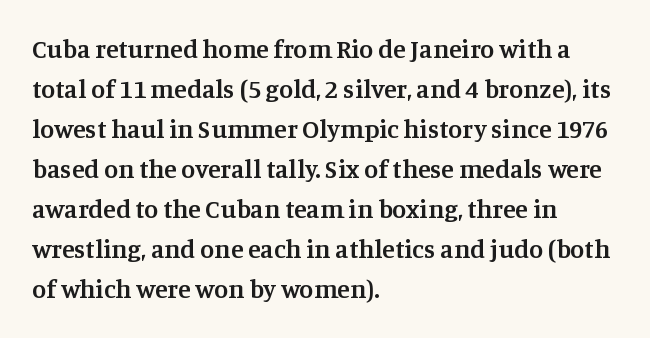
Q: Is the text bold? A: Semi-bold.
Q: Is the text italic (slanted)? A: No, it is upright.
Q: Is the text underlined? A: No.
Q: How is the paragraph aligned? A: Left-aligned.
Q: Is the spacing between letters normal or unusually wide? A: Normal.
Q: Is the spacing between lines tight, normal or loose? A: Normal.
